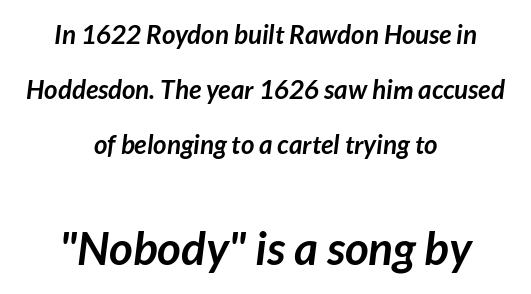
{"serif": "no", "bold": "yes", "weight": "semibold", "width": "normal", "stroke_contrast": "low", "x_height": "medium", "monospaced": "no", "underline": "no", "align": "center", "line_spacing": "loose", "line_spacing_ratio": 2.12, "letter_spacing": "normal", "letter_spacing_em": 0.0, "larger_block": "second", "size_ratio": 1.77, "glyph_px": 46}
